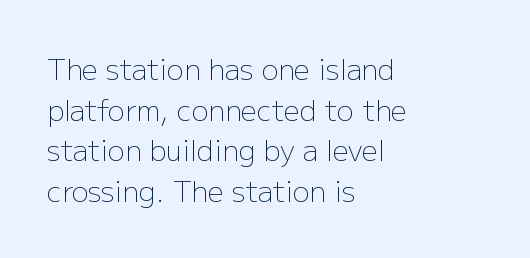
Bare-footed words on every line. You could not count columns in this text — the font is proportionally spaced. Which margin do the lines hug? The left one — the right edge is uneven. Ink coverage per letter is moderate at most.
